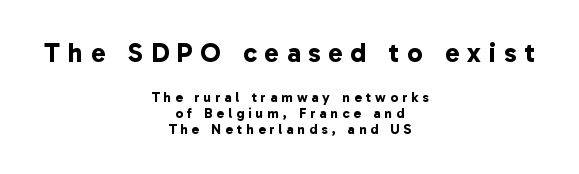
Loose tracking; the words dissolve into strings of separated letters. The strip under each line holds only bare page. Teacher's note: observe the equal gaps on both sides — that is centered alignment. Compared with typical paragraphs, the rows here are closer together.
